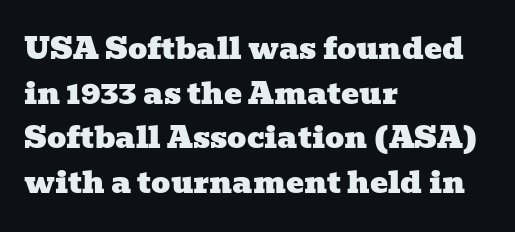
Yep, those are serifs on the letters. You could not count columns in this text — the font is proportionally spaced. Lines of text with bare space underneath. Summary of vertical rhythm: regular, with standard interline spacing. This rendering uses left alignment, leaving the right contour irregular.
